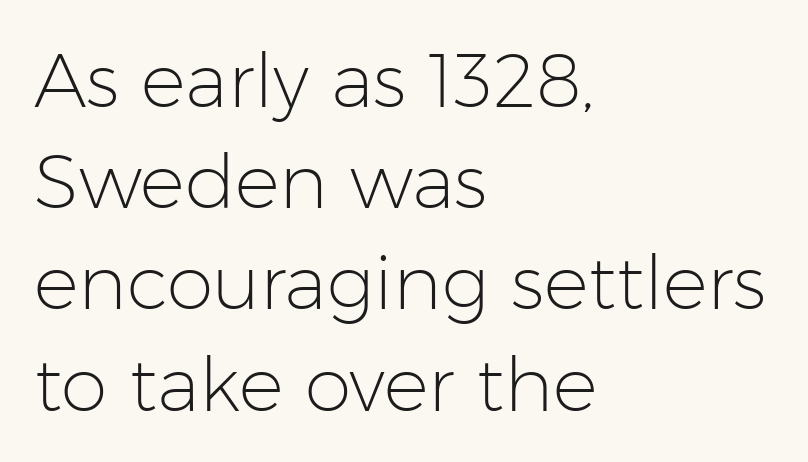
The image shows 75 px light sans-serif type, upright; set left-aligned, normal line spacing (1.35x), normal letter spacing, not underlined; low stroke contrast and a medium x-height.
